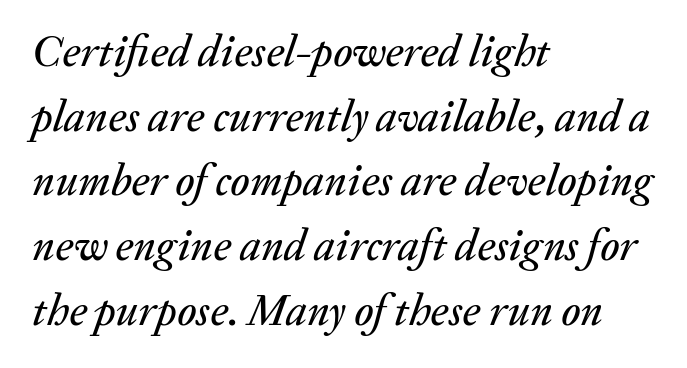
Q: Is the text italic (slanted)? A: Yes, it leans right by about 20 degrees.
Q: Is the text underlined? A: No.
Q: How is the paragraph aligned? A: Left-aligned.
Q: Is the spacing between letters normal or unusually wide? A: Normal.
Q: Is the spacing between lines tight, normal or loose? A: Normal.
Q: Width (condensed, normal, or wide)? A: Normal.
Q: Stroke contrast? A: Medium.
Q: x-height? A: Medium.
Q: Monospaced? A: No.
